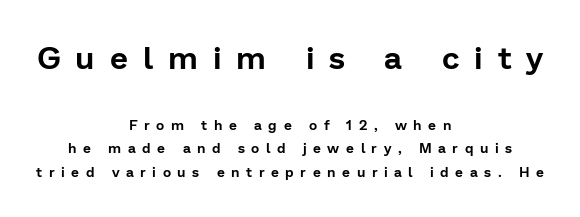
Proportional: the letters do not fall into vertical columns. The lines sit at an ordinary, default distance from one another. The tracking reads as deliberately expanded to a designer's eye. Does the copy run flush right? No — it is centered line by line. Designer's note — italics off, roman on. The earlier block is typeset at a bigger size than the later block.
